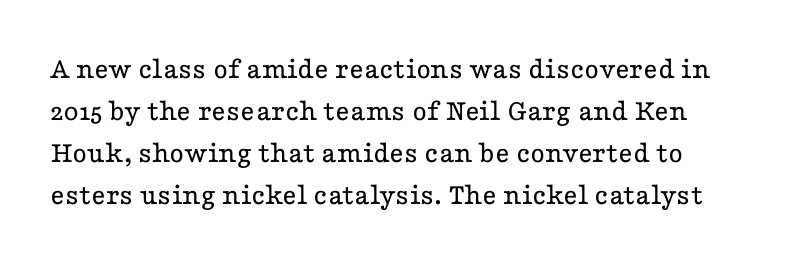
The image shows 31 px regular-weight, wide serif type, upright; set normal line spacing (1.36x), normal letter spacing, not underlined; low stroke contrast and a medium x-height.
